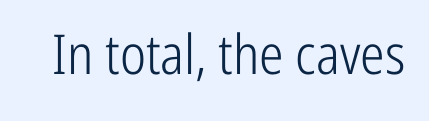
The image shows 55 px light, condensed sans-serif type, upright; set normal letter spacing, not underlined; low stroke contrast and a medium x-height.
